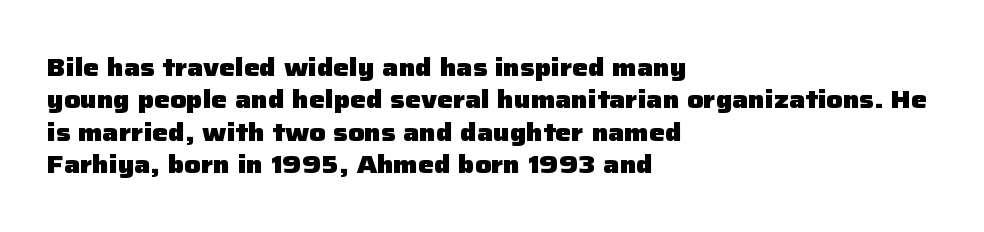
{"italic": "no", "bold": "yes", "underline": "no", "align": "left", "line_spacing": "normal", "line_spacing_ratio": 1.3, "letter_spacing": "normal", "letter_spacing_em": 0.0, "glyph_px": 25}
